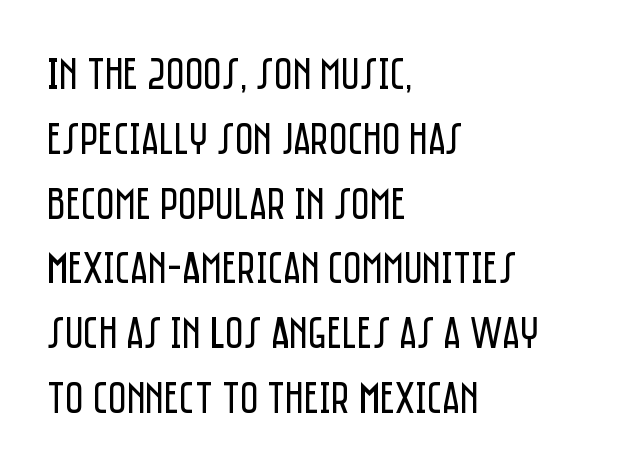
The image shows 45 px regular-weight, condensed sans-serif type, upright; set left-aligned, normal line spacing (1.44x), normal letter spacing, not underlined; low stroke contrast and a large x-height.
